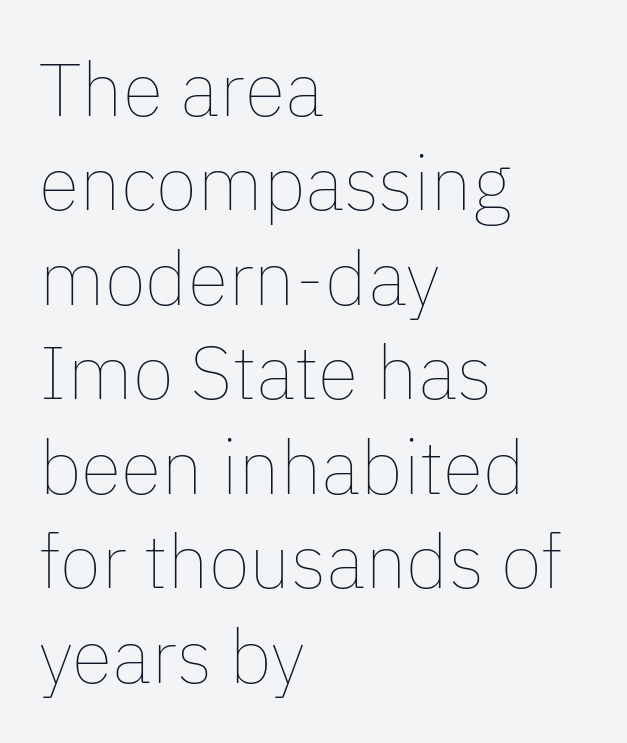
{"italic": "no", "bold": "no", "weight": "thin", "width": "normal", "stroke_contrast": "low", "x_height": "medium", "monospaced": "no", "underline": "no", "align": "left", "line_spacing": "normal", "line_spacing_ratio": 1.26, "letter_spacing": "normal", "letter_spacing_em": 0.0, "glyph_px": 75}
